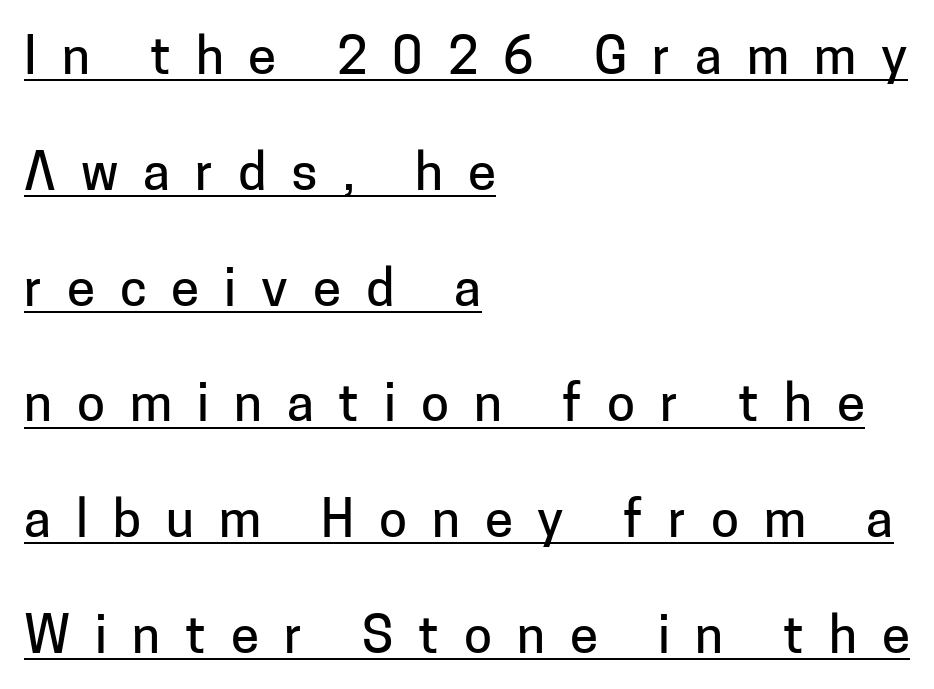
Look at the bottom of the vertical strokes: they stop flat, with no serifs. In terms of letterspacing, this is a distinctly airy, spread setting. Each letter keeps its own natural width here, so spacing adapts to shape. The ragged edge is on the right, which tells us the setting is flush left.
